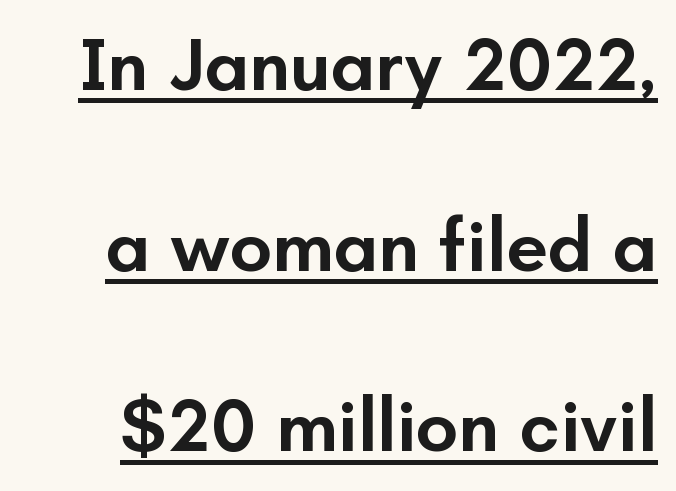
This rendering features underlined lettering. This is sans-serif lettering, the kind often seen on screens and signage. The tracking reads as untouched default to a designer's eye. What's the leading like? Stretched, with rows far apart. The face used here is proportionally spaced, like ordinary book or web type.
